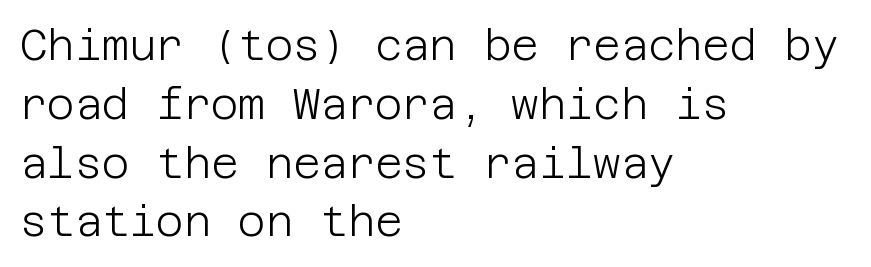
Check under the words: just untouched page. This sample is left-justified, so line endings fall wherever the words run out. This rendering leaves character spacing at its baseline value. These lines are composed in type without serifs. This is not heavy type; no bold has been used. You can tell it's not italic because the verticals are truly vertical.
